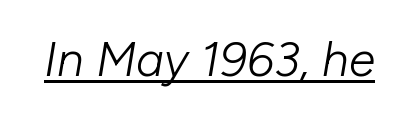
Q: Is the text bold? A: No.
Q: Is the text italic (slanted)? A: Yes, it leans right by about 10 degrees.
Q: Is the text underlined? A: Yes.
Q: Is the spacing between letters normal or unusually wide? A: Normal.
Q: Width (condensed, normal, or wide)? A: Normal.
Q: Stroke contrast? A: Low.
Q: x-height? A: Medium.
Q: Monospaced? A: No.
